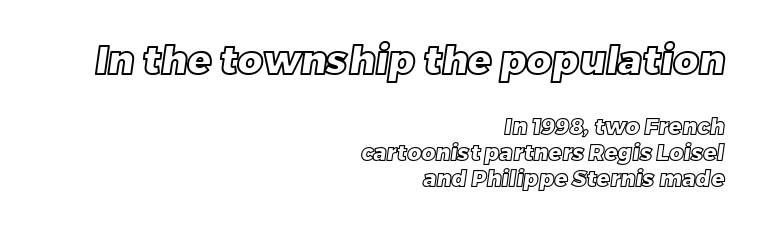
The image shows 39 px text type; set right-aligned, line spacing 1.18x, normal letter spacing, not underlined; the first (top) block is 1.77x larger; a large x-height.
